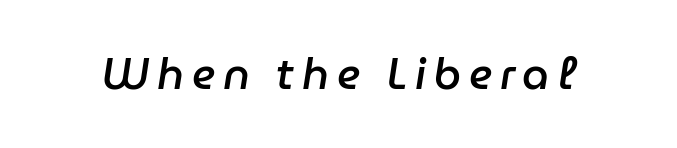
{"italic": "yes", "lean": "right", "slant_degrees": 9, "bold": "semi", "weight": "semibold", "width": "normal", "stroke_contrast": "low", "x_height": "medium", "monospaced": "no", "underline": "no", "glyph_px": 43}
